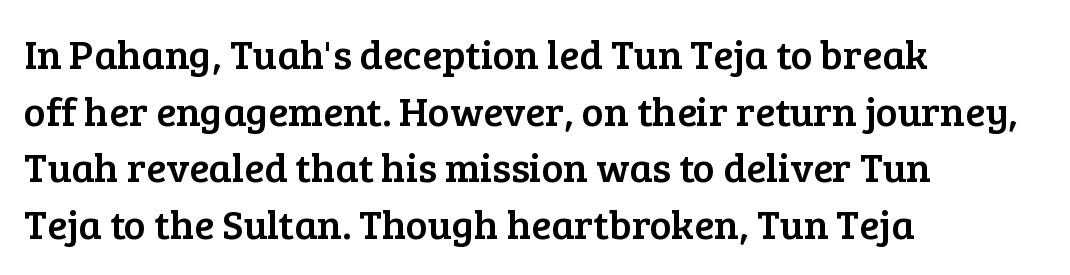
{"serif": "yes", "italic": "no", "width": "normal", "stroke_contrast": "low", "x_height": "medium", "monospaced": "no", "underline": "no", "align": "left", "line_spacing": "normal", "line_spacing_ratio": 1.38, "letter_spacing": "normal", "letter_spacing_em": 0.0, "glyph_px": 41}
